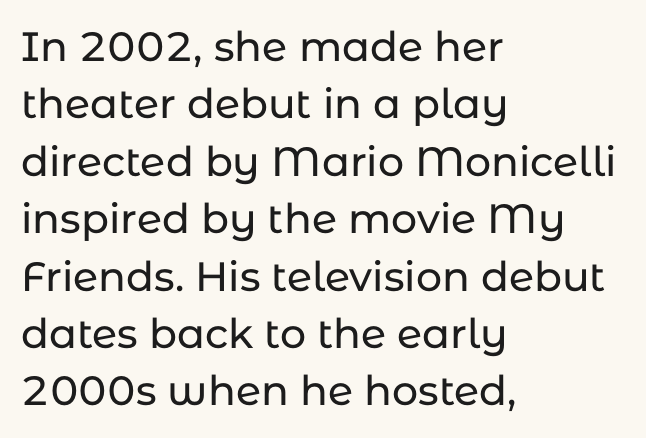
{"serif": "no", "italic": "no", "width": "normal", "stroke_contrast": "low", "x_height": "medium", "monospaced": "no", "underline": "no", "align": "left", "line_spacing": "normal", "line_spacing_ratio": 1.4, "letter_spacing": "normal", "letter_spacing_em": 0.0, "glyph_px": 41}
